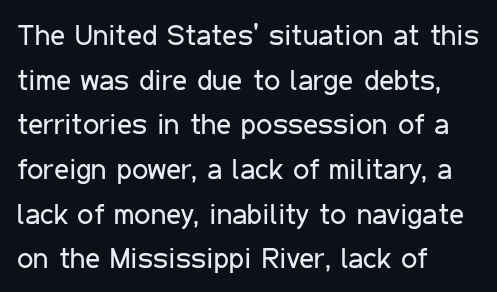
The glyphs are unaccompanied by any horizontal stroke below them. These lines keep a tight, regular rhythm from letter to letter. Is this a sans? Yes — the strokes have no serifs. Quick note: interline space is typical. Weight: not bold — regular or lighter. Reading down the block, your eye returns to a fixed left position each line.
